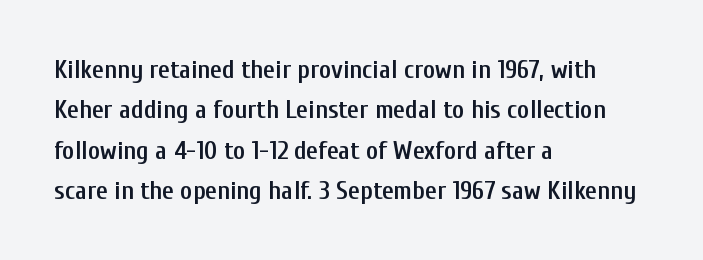
Q: Is the text bold? A: Semi-bold.
Q: Is the text italic (slanted)? A: No, it is upright.
Q: Is the text underlined? A: No.
Q: How is the paragraph aligned? A: Left-aligned.
Q: Is the spacing between letters normal or unusually wide? A: Normal.
Q: Is the spacing between lines tight, normal or loose? A: Normal.
